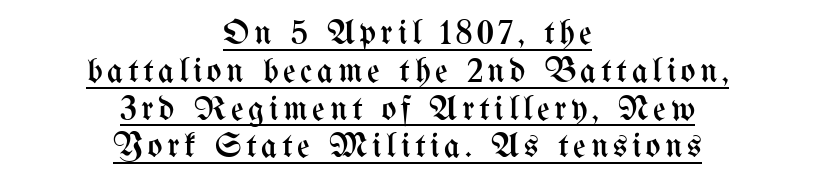
The image shows 35 px regular-weight, condensed type, upright; set centered, tight line spacing (1.08x), underlined; medium stroke contrast and a medium x-height.
